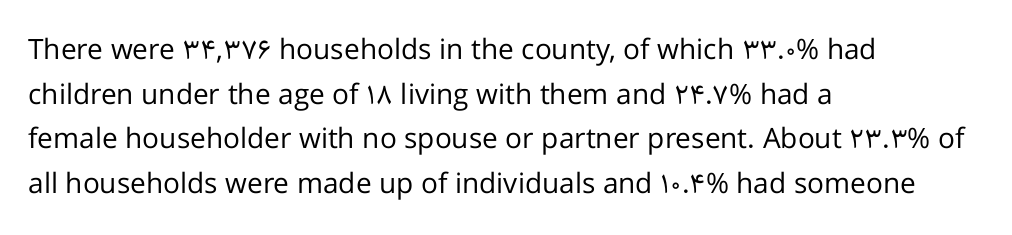
The image shows 28 px regular-weight sans-serif type, upright; set left-aligned, normal line spacing (1.59x), normal letter spacing, not underlined; low stroke contrast and a medium x-height.
